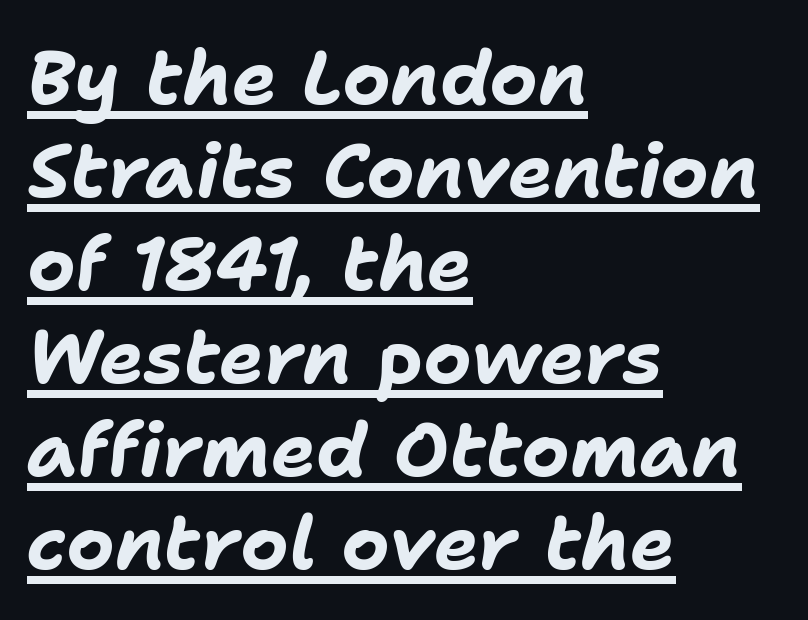
{"italic": "yes", "lean": "right", "slant_degrees": 11, "bold": "yes", "weight": "bold", "width": "normal", "stroke_contrast": "low", "x_height": "medium", "monospaced": "no", "underline": "yes", "align": "left", "line_spacing_ratio": 1.24, "letter_spacing": "normal", "letter_spacing_em": 0.0, "glyph_px": 75}
